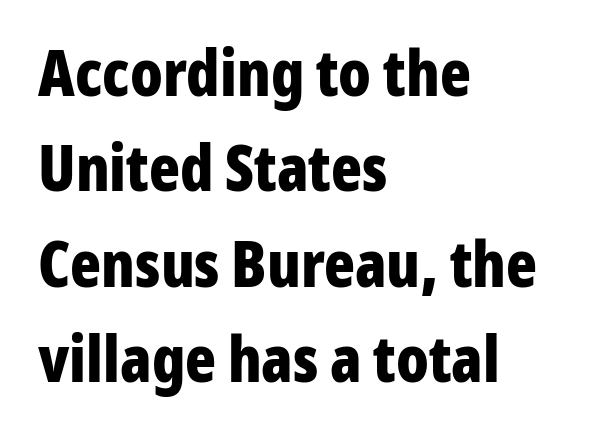
{"serif": "no", "italic": "no", "bold": "yes", "weight": "bold", "width": "condensed", "stroke_contrast": "low", "x_height": "medium", "monospaced": "no", "underline": "no", "align": "left", "line_spacing": "normal", "line_spacing_ratio": 1.49, "letter_spacing": "normal", "letter_spacing_em": 0.0, "glyph_px": 64}
